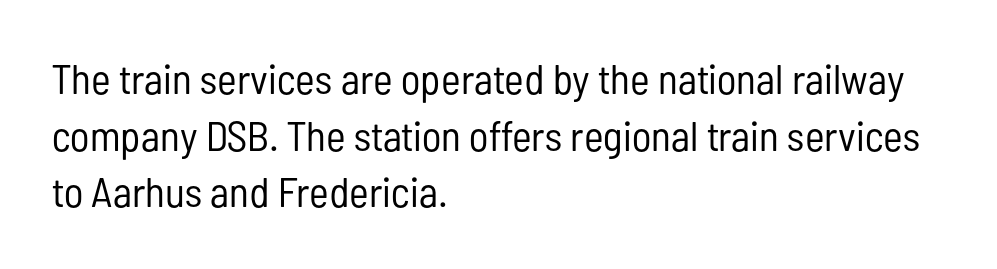
{"serif": "no", "italic": "no", "bold": "no", "weight": "regular", "width": "condensed", "stroke_contrast": "low", "x_height": "medium", "monospaced": "no", "underline": "no", "align": "left", "line_spacing": "normal", "line_spacing_ratio": 1.35, "letter_spacing": "normal", "letter_spacing_em": 0.0, "glyph_px": 42}
